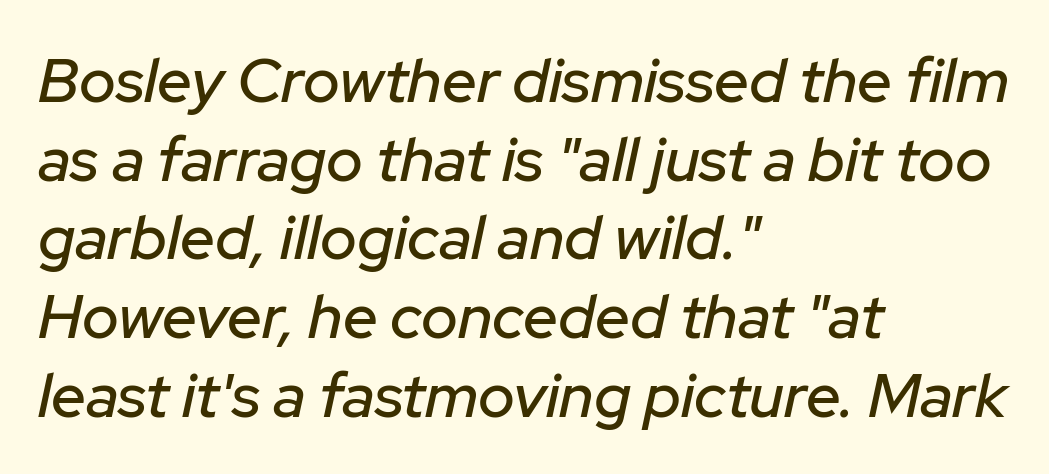
The image shows 62 px text type, italic (leaning right); set left-aligned, normal line spacing (1.27x), normal letter spacing, not underlined; low stroke contrast and a medium x-height.
